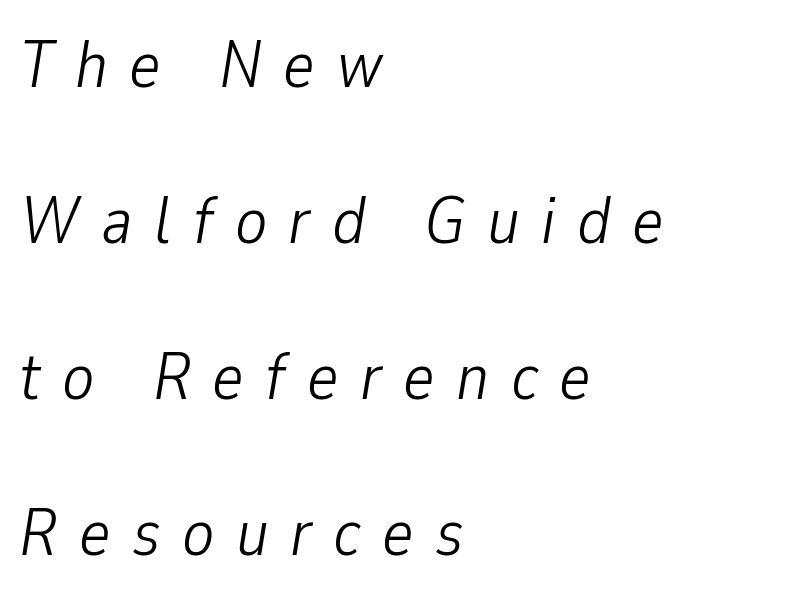
Q: Is the text bold? A: No.
Q: Is the text italic (slanted)? A: Yes, it leans right by about 9 degrees.
Q: Is the text underlined? A: No.
Q: How is the paragraph aligned? A: Left-aligned.
Q: Is the spacing between letters normal or unusually wide? A: Unusually wide.
Q: Is the spacing between lines tight, normal or loose? A: Loose.
Q: Width (condensed, normal, or wide)? A: Condensed.
Q: Stroke contrast? A: Low.
Q: x-height? A: Medium.
Q: Monospaced? A: No.
